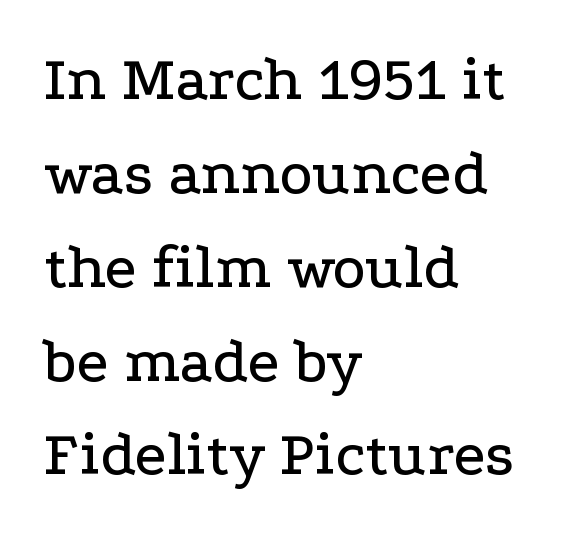
Each letter keeps its own natural width here, so spacing adapts to shape. The glyphs in this specimen are seriffed. The foot of each line stays bare and open. Rendered with straight, roman letterforms. These lines stack with their left ends in a neat column. The horizontal fit of the characters is conventional and even.
